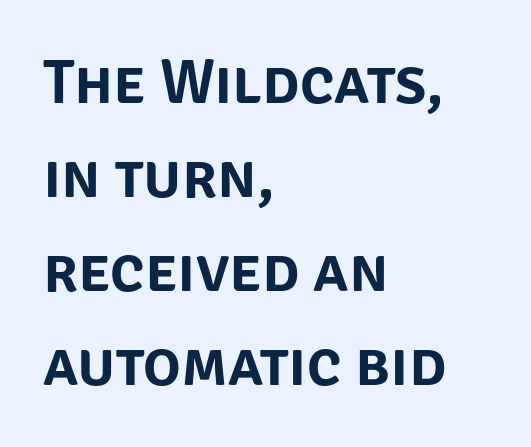
{"serif": "no", "italic": "no", "width": "normal", "stroke_contrast": "low", "x_height": "large", "monospaced": "no", "underline": "no", "align": "left", "line_spacing": "normal", "line_spacing_ratio": 1.49, "letter_spacing": "normal", "letter_spacing_em": 0.0, "glyph_px": 63}
